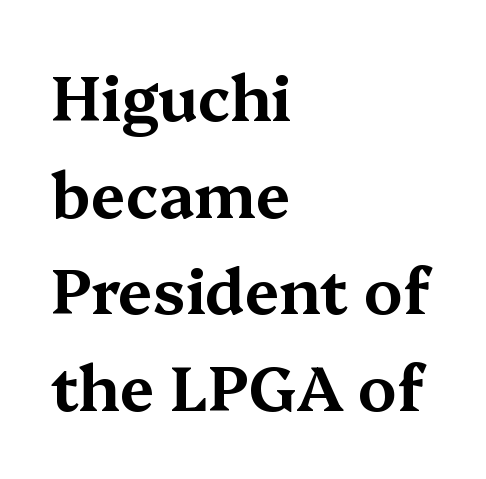
The image shows 62 px wide serif type, upright; set left-aligned, normal line spacing (1.56x), normal letter spacing, not underlined; medium stroke contrast and a medium x-height.
